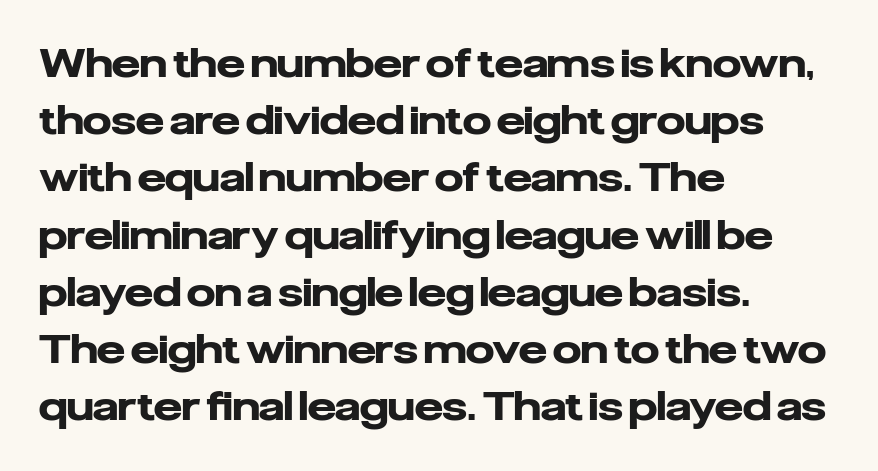
Q: Is the text bold? A: Yes.
Q: Is the text italic (slanted)? A: No, it is upright.
Q: Is the typeface a serif or a sans-serif typeface? A: Sans-serif.
Q: Is the text underlined? A: No.
Q: How is the paragraph aligned? A: Left-aligned.
Q: Is the spacing between letters normal or unusually wide? A: Normal.
Q: Is the spacing between lines tight, normal or loose? A: Normal.
Q: Width (condensed, normal, or wide)? A: Normal.
Q: Stroke contrast? A: Low.
Q: x-height? A: Medium.
Q: Monospaced? A: No.
